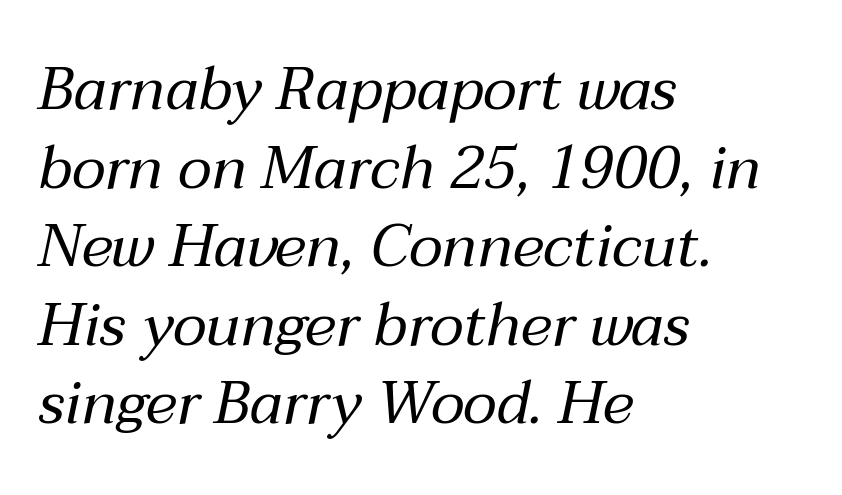
Q: Is the text bold? A: No.
Q: Is the text italic (slanted)? A: Yes, it leans right by about 12 degrees.
Q: Is the text underlined? A: No.
Q: How is the paragraph aligned? A: Left-aligned.
Q: Is the spacing between letters normal or unusually wide? A: Normal.
Q: Is the spacing between lines tight, normal or loose? A: Normal.
Q: Width (condensed, normal, or wide)? A: Normal.
Q: Stroke contrast? A: Medium.
Q: x-height? A: Medium.
Q: Monospaced? A: No.
